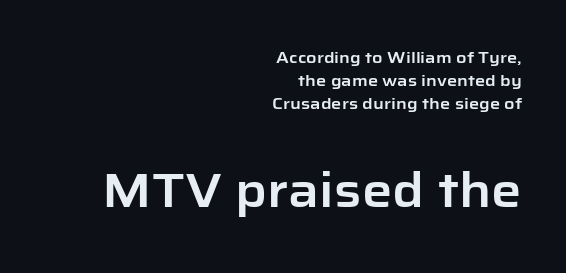
Q: Is the text italic (slanted)? A: No, it is upright.
Q: Is the typeface a serif or a sans-serif typeface? A: Sans-serif.
Q: Is the text underlined? A: No.
Q: How is the paragraph aligned? A: Right-aligned.
Q: Is the spacing between letters normal or unusually wide? A: Normal.
Q: Is the spacing between lines tight, normal or loose? A: Normal.
Q: Which block of text is set in a larger size, the first (top) or the second (bottom)? A: The second (bottom) one.
Q: Width (condensed, normal, or wide)? A: Normal.
Q: Stroke contrast? A: Low.
Q: x-height? A: Medium.
Q: Monospaced? A: No.
